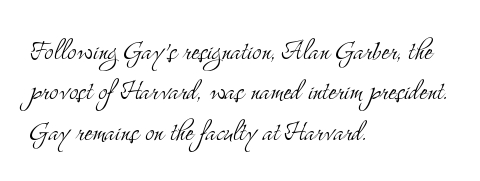
Q: Is the text bold? A: No.
Q: Is the text italic (slanted)? A: Yes.
Q: Is the typeface a serif or a sans-serif typeface? A: Serif.
Q: Is the text underlined? A: No.
Q: How is the paragraph aligned? A: Left-aligned.
Q: Is the spacing between letters normal or unusually wide? A: Normal.
Q: Width (condensed, normal, or wide)? A: Condensed.
Q: Stroke contrast? A: Medium.
Q: x-height? A: Small.
Q: Monospaced? A: No.
